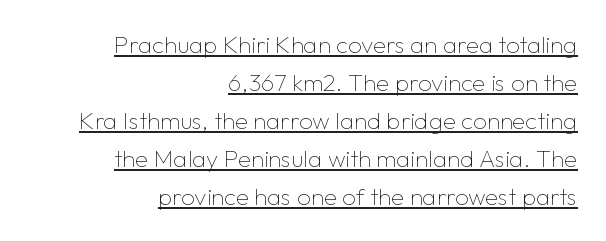
{"italic": "no", "bold": "no", "underline": "yes", "align": "right", "line_spacing": "normal", "line_spacing_ratio": 1.58, "letter_spacing": "normal", "letter_spacing_em": 0.0, "glyph_px": 24}
